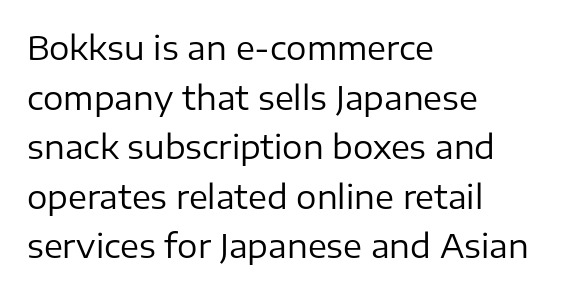
The image shows 32 px regular-weight sans-serif type, upright; set left-aligned, normal line spacing (1.55x), normal letter spacing, not underlined; low stroke contrast and a medium x-height.
